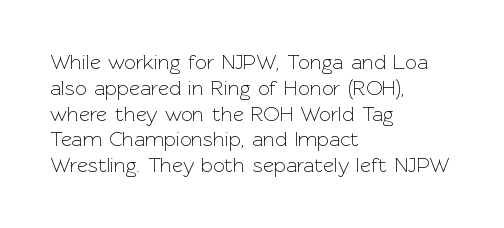
Visually the block forms a straight wall on the left and a jagged coastline on the right. This sample uses plain, unmodified letter spacing. The face looks like a standard text weight, possibly lighter. Check under the words: just untouched page. Does the lettering tilt? It doesn't — this is upright.
